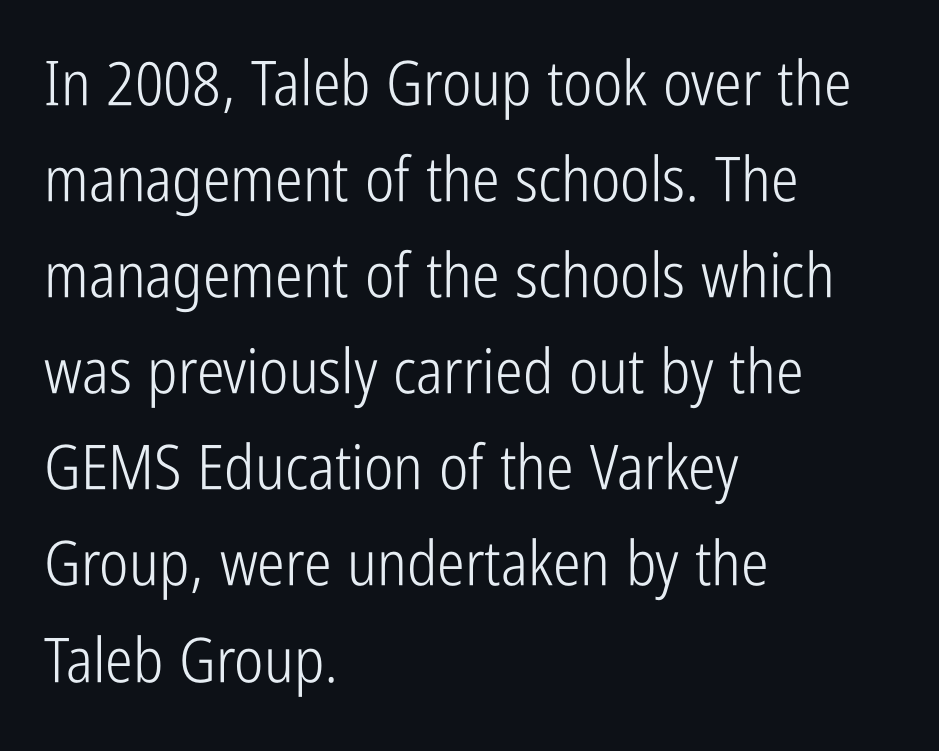
The image shows 62 px light, condensed sans-serif type, upright; set left-aligned, normal line spacing (1.55x), normal letter spacing, not underlined; low stroke contrast and a medium x-height.
